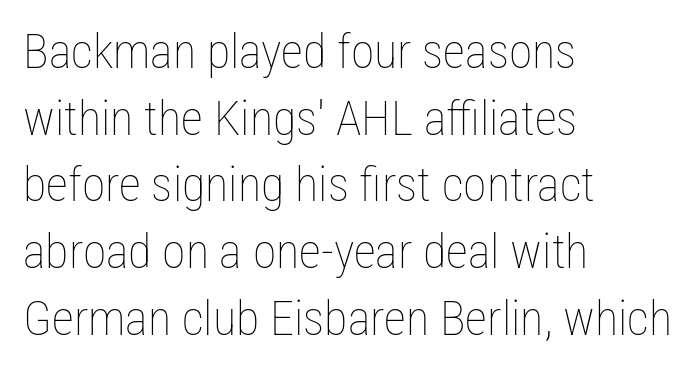
Q: Is the text bold? A: No.
Q: Is the text italic (slanted)? A: No, it is upright.
Q: Is the text underlined? A: No.
Q: How is the paragraph aligned? A: Left-aligned.
Q: Is the spacing between letters normal or unusually wide? A: Normal.
Q: Is the spacing between lines tight, normal or loose? A: Normal.
Q: Width (condensed, normal, or wide)? A: Condensed.
Q: Stroke contrast? A: Low.
Q: x-height? A: Medium.
Q: Monospaced? A: No.
